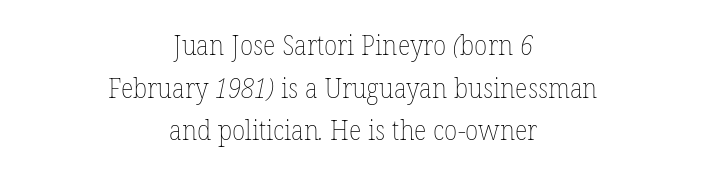
The image shows 27 px text type; set centered, normal line spacing (1.58x), normal letter spacing, not underlined.
